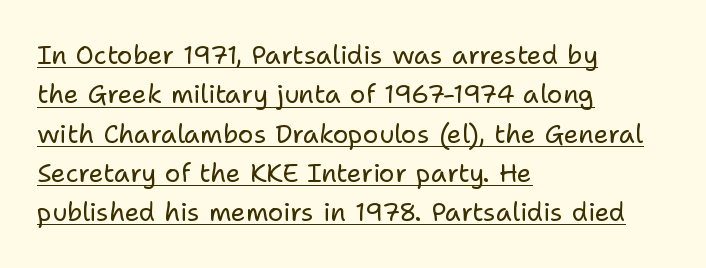
{"italic": "no", "bold": "no", "underline": "yes", "align": "left", "line_spacing": "normal", "line_spacing_ratio": 1.51, "letter_spacing": "normal", "letter_spacing_em": 0.0, "glyph_px": 26}
